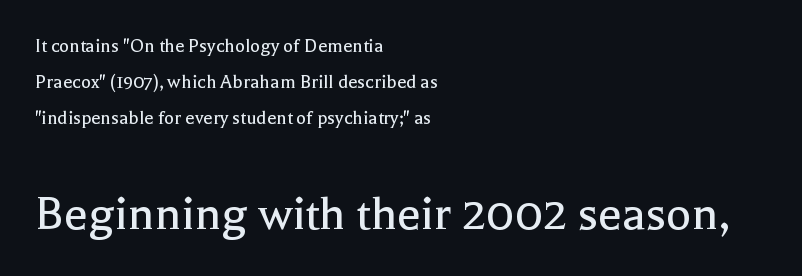
Q: Is the text bold? A: No.
Q: Is the text italic (slanted)? A: No, it is upright.
Q: Is the typeface a serif or a sans-serif typeface? A: Serif.
Q: Is the text underlined? A: No.
Q: How is the paragraph aligned? A: Left-aligned.
Q: Is the spacing between letters normal or unusually wide? A: Normal.
Q: Which block of text is set in a larger size, the first (top) or the second (bottom)? A: The second (bottom) one.
Q: Width (condensed, normal, or wide)? A: Normal.
Q: x-height? A: Medium.
Q: Monospaced? A: No.
